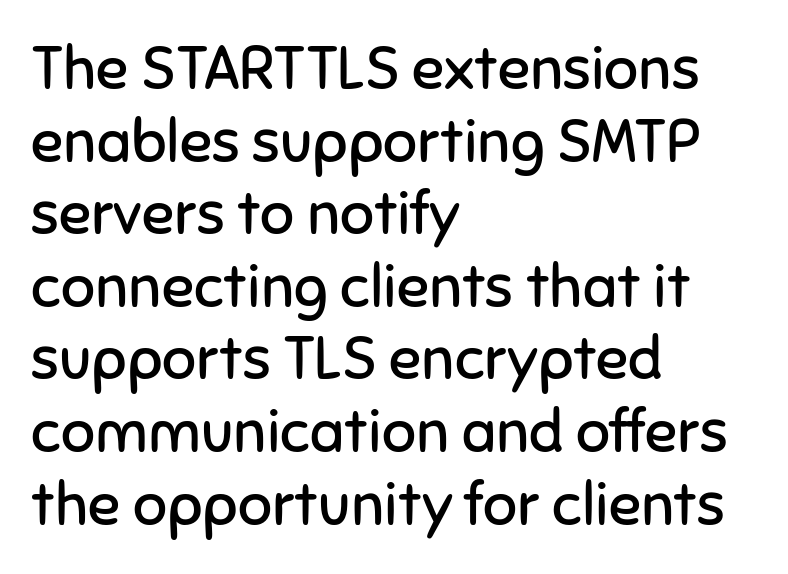
Q: Is the text bold? A: No.
Q: Is the text italic (slanted)? A: No, it is upright.
Q: Is the typeface a serif or a sans-serif typeface? A: Sans-serif.
Q: Is the text underlined? A: No.
Q: How is the paragraph aligned? A: Left-aligned.
Q: Is the spacing between letters normal or unusually wide? A: Normal.
Q: Width (condensed, normal, or wide)? A: Normal.
Q: Stroke contrast? A: Low.
Q: x-height? A: Medium.
Q: Monospaced? A: No.
